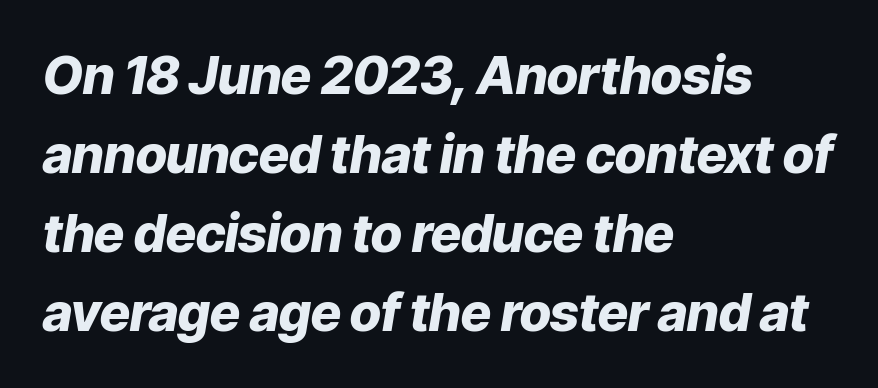
The image shows 52 px heavy type, italic (leaning right); set left-aligned, normal line spacing (1.52x), normal letter spacing, not underlined; low stroke contrast and a medium x-height.
